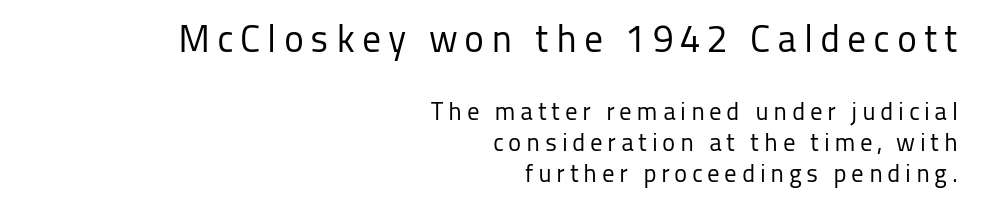
Caption: face not bold, strokes unweighted. No feet cap the strokes, marking this as sans-serif type. Type without underlining. Line spacing here is normal. Alignment: flush right. No italicization has been applied; the sample stays upright.
